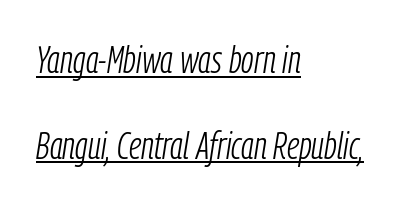
{"italic": "yes", "lean": "right", "slant_degrees": 9, "bold": "no", "weight": "light", "width": "condensed", "stroke_contrast": "low", "x_height": "medium", "monospaced": "no", "underline": "yes", "align": "left", "line_spacing": "loose", "line_spacing_ratio": 2.26, "letter_spacing": "normal", "letter_spacing_em": 0.0, "glyph_px": 38}
